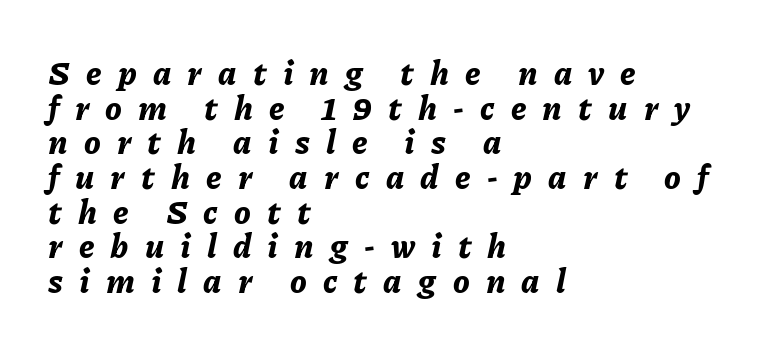
Q: Is the text bold? A: Yes.
Q: Is the text italic (slanted)? A: Yes, it leans right by about 11 degrees.
Q: Is the text underlined? A: No.
Q: How is the paragraph aligned? A: Left-aligned.
Q: Is the spacing between letters normal or unusually wide? A: Unusually wide.
Q: Is the spacing between lines tight, normal or loose? A: Tight.
Q: Width (condensed, normal, or wide)? A: Normal.
Q: Stroke contrast? A: Low.
Q: x-height? A: Medium.
Q: Monospaced? A: No.
